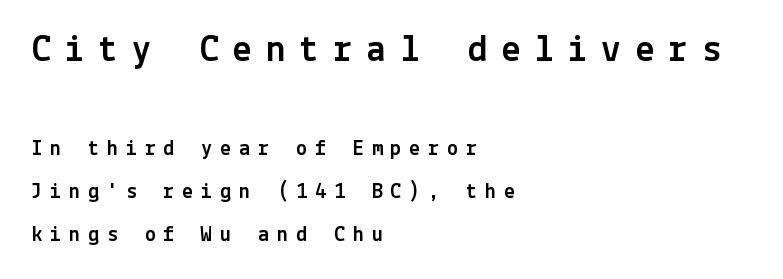
{"serif": "no", "italic": "no", "width": "normal", "x_height": "medium", "underline": "no", "align": "left", "line_spacing": "loose", "line_spacing_ratio": 1.95, "letter_spacing": "wide", "letter_spacing_em": 0.36, "larger_block": "first", "size_ratio": 1.77, "glyph_px": 39}
